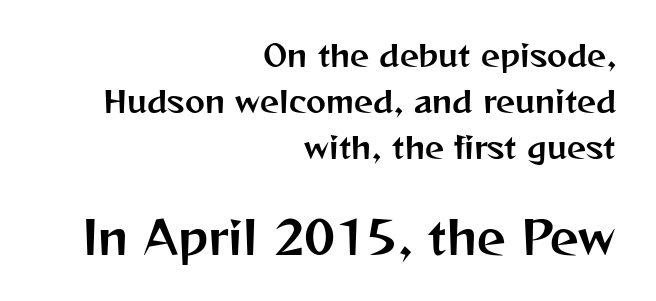
{"serif": "no", "italic": "no", "width": "normal", "stroke_contrast": "medium", "x_height": "medium", "monospaced": "no", "underline": "no", "align": "right", "line_spacing": "normal", "line_spacing_ratio": 1.54, "letter_spacing": "normal", "letter_spacing_em": 0.0, "larger_block": "second", "size_ratio": 1.5, "glyph_px": 45}
